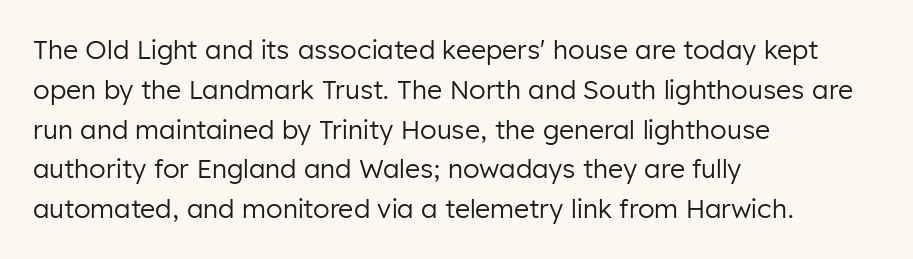
The image shows 26 px text type, upright; set left-aligned, normal line spacing (1.53x), normal letter spacing, not underlined.
